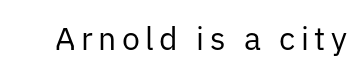
{"serif": "no", "italic": "no", "bold": "no", "weight": "regular", "width": "normal", "stroke_contrast": "low", "x_height": "medium", "monospaced": "no", "underline": "no", "glyph_px": 32}
